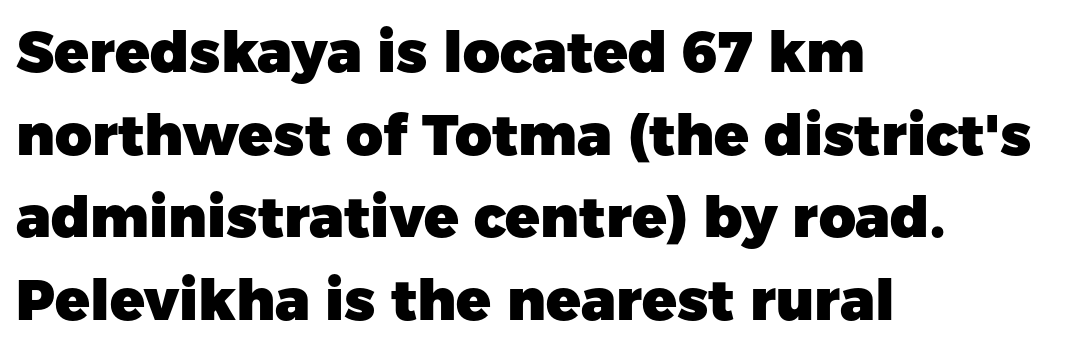
Q: Is the text bold? A: Yes.
Q: Is the text italic (slanted)? A: No, it is upright.
Q: Is the typeface a serif or a sans-serif typeface? A: Sans-serif.
Q: Is the text underlined? A: No.
Q: How is the paragraph aligned? A: Left-aligned.
Q: Is the spacing between letters normal or unusually wide? A: Normal.
Q: Is the spacing between lines tight, normal or loose? A: Normal.
Q: Width (condensed, normal, or wide)? A: Normal.
Q: Stroke contrast? A: Low.
Q: x-height? A: Medium.
Q: Monospaced? A: No.
